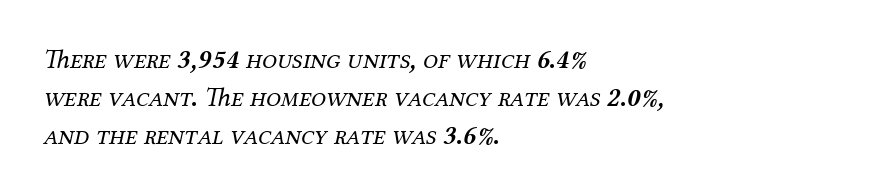
What stands out about the letter spacing? Nothing — it is the standard amount. The ragged edge is on the right, which tells us the setting is flush left. Summary of vertical rhythm: regular, with standard interline spacing. The strokes carry an ordinary text weight at most.
